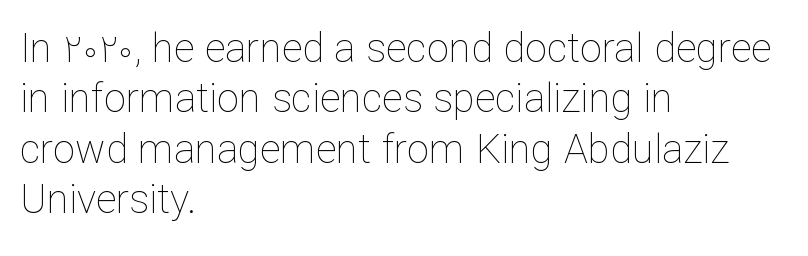
{"italic": "no", "bold": "no", "weight": "thin", "width": "normal", "stroke_contrast": "low", "x_height": "medium", "monospaced": "no", "underline": "no", "align": "left", "line_spacing": "normal", "line_spacing_ratio": 1.26, "letter_spacing": "normal", "letter_spacing_em": 0.0, "glyph_px": 40}
